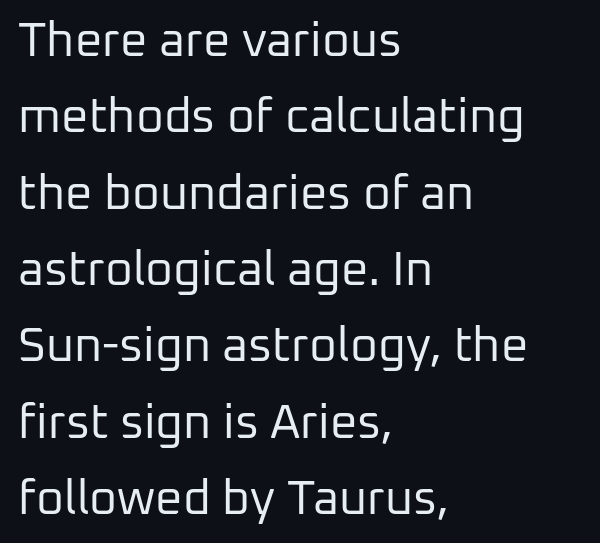
Q: Is the text bold? A: No.
Q: Is the text italic (slanted)? A: No, it is upright.
Q: Is the typeface a serif or a sans-serif typeface? A: Sans-serif.
Q: Is the text underlined? A: No.
Q: How is the paragraph aligned? A: Left-aligned.
Q: Is the spacing between letters normal or unusually wide? A: Normal.
Q: Is the spacing between lines tight, normal or loose? A: Normal.
Q: Width (condensed, normal, or wide)? A: Normal.
Q: Stroke contrast? A: Low.
Q: x-height? A: Medium.
Q: Monospaced? A: No.
